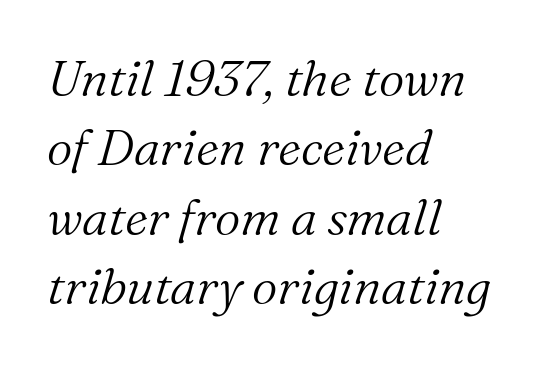
No letter is thick-stroked: the sample isn't bold. Descenders are the only things crossing below the line. Proportional: the letters do not fall into vertical columns. Glyph-to-glyph distance matches everyday printed text.
